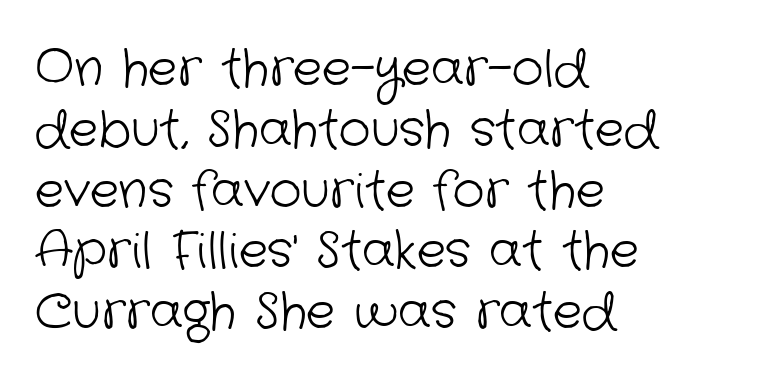
Caption: standard tracking, unaltered. Each letter's strokes conclude bluntly, with no projecting serifs. Just letters on the line, the space beneath them empty. This sample has the flowing, uneven cadence of proportional lettering.
